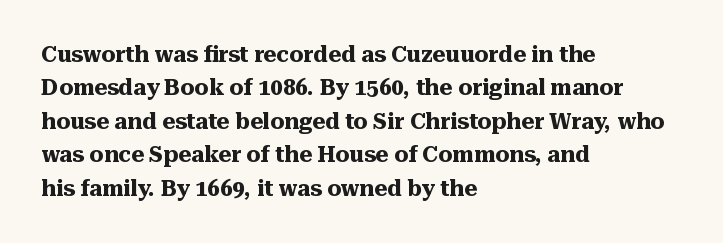
The image shows 22 px bold type, upright; set left-aligned, normal line spacing (1.52x), normal letter spacing, not underlined.
